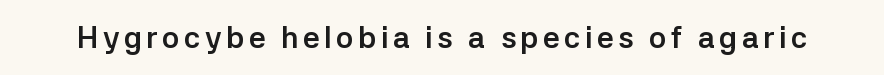
{"serif": "no", "italic": "no", "bold": "yes", "weight": "semibold", "width": "normal", "stroke_contrast": "low", "x_height": "medium", "monospaced": "no", "underline": "no", "glyph_px": 30}
